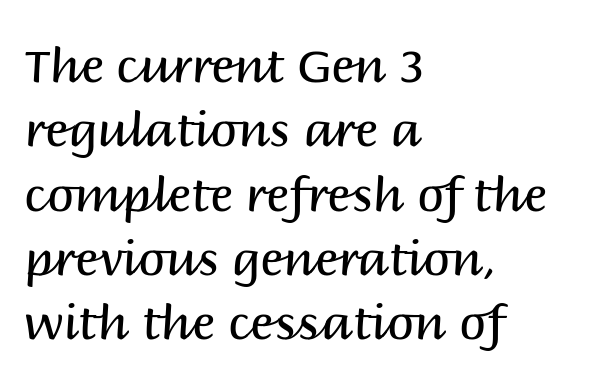
The image shows 48 px regular-weight sans-serif type; set left-aligned, normal line spacing (1.34x), normal letter spacing, not underlined; medium stroke contrast and a large x-height.
